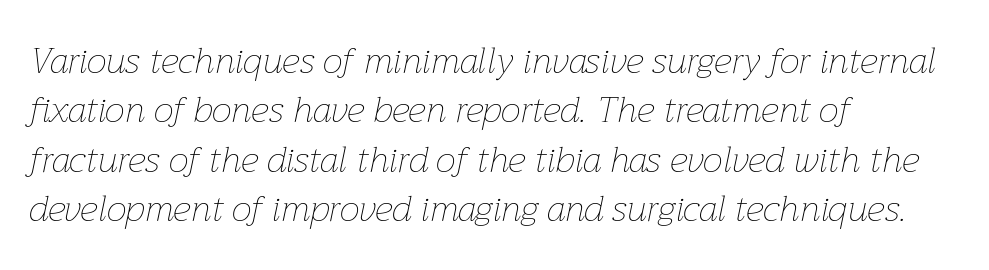
The glyphs are unaccompanied by any horizontal stroke below them. The weight tops out at a normal text grade. An italicized treatment has been applied to the whole sample. Looks like regular typesetting: each glyph gets only the width it needs. Does extra space separate the letters? No, they use regular spacing. Which margin do the lines hug? The left one — the right edge is uneven.
